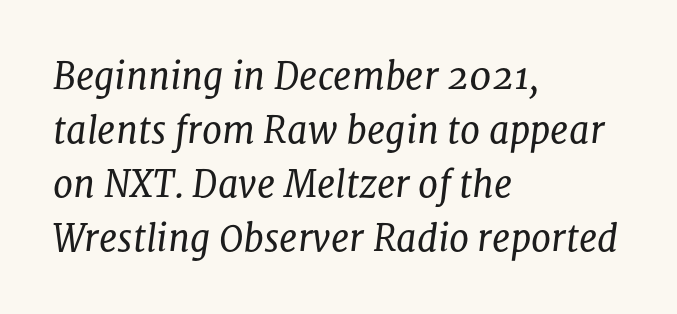
Q: Is the text bold? A: No.
Q: Is the text italic (slanted)? A: Yes, it leans right by about 8 degrees.
Q: Is the typeface a serif or a sans-serif typeface? A: Serif.
Q: Is the text underlined? A: No.
Q: How is the paragraph aligned? A: Left-aligned.
Q: Is the spacing between letters normal or unusually wide? A: Normal.
Q: Is the spacing between lines tight, normal or loose? A: Normal.
Q: Width (condensed, normal, or wide)? A: Normal.
Q: Stroke contrast? A: Low.
Q: x-height? A: Medium.
Q: Monospaced? A: No.
